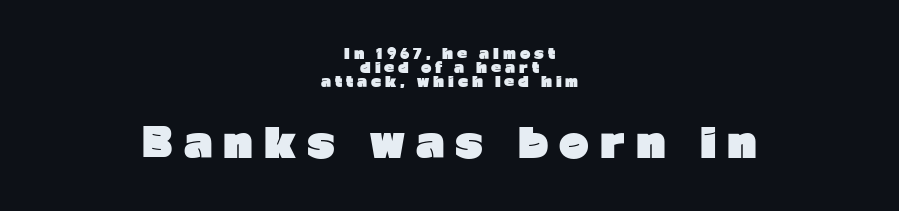
The image shows 40 px heavy sans-serif type, upright; set centered, tight line spacing (0.99x), unusually wide letter spacing (+0.28 em), not underlined; the second (bottom) block is 2.86x larger; low stroke contrast and a medium x-height.
